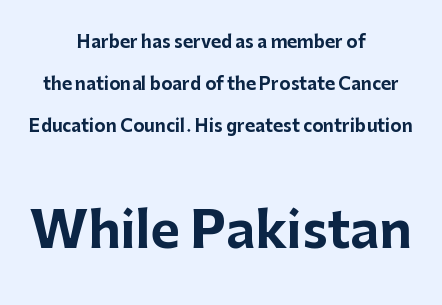
{"serif": "no", "italic": "no", "bold": "yes", "weight": "bold", "width": "normal", "stroke_contrast": "low", "x_height": "medium", "monospaced": "no", "underline": "no", "align": "center", "line_spacing": "loose", "line_spacing_ratio": 2.46, "letter_spacing": "normal", "letter_spacing_em": 0.0, "larger_block": "second", "size_ratio": 2.94, "glyph_px": 50}
